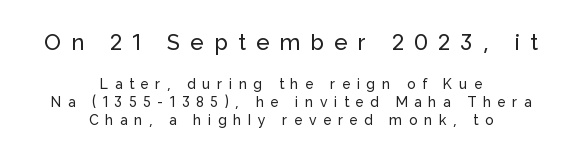
Q: Is the text italic (slanted)? A: No, it is upright.
Q: Is the text underlined? A: No.
Q: How is the paragraph aligned? A: Centered.
Q: Is the spacing between letters normal or unusually wide? A: Unusually wide.
Q: Is the spacing between lines tight, normal or loose? A: Normal.
Q: Which block of text is set in a larger size, the first (top) or the second (bottom)? A: The first (top) one.
